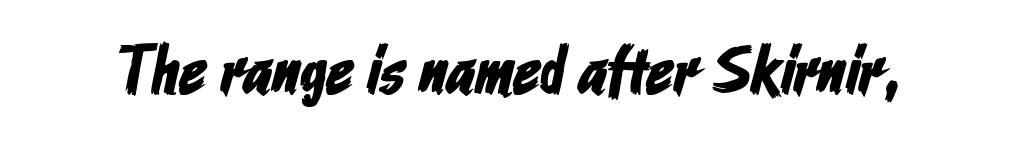
Q: Is the typeface a serif or a sans-serif typeface? A: Sans-serif.
Q: Is the text underlined? A: No.
Q: Is the spacing between letters normal or unusually wide? A: Normal.
Q: Width (condensed, normal, or wide)? A: Condensed.
Q: Stroke contrast? A: Low.
Q: x-height? A: Medium.
Q: Monospaced? A: No.
